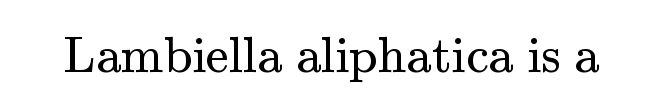
Q: Is the text bold? A: No.
Q: Is the text italic (slanted)? A: No, it is upright.
Q: Is the typeface a serif or a sans-serif typeface? A: Serif.
Q: Is the text underlined? A: No.
Q: Is the spacing between letters normal or unusually wide? A: Normal.
Q: Width (condensed, normal, or wide)? A: Normal.
Q: Stroke contrast? A: Medium.
Q: x-height? A: Small.
Q: Monospaced? A: No.
